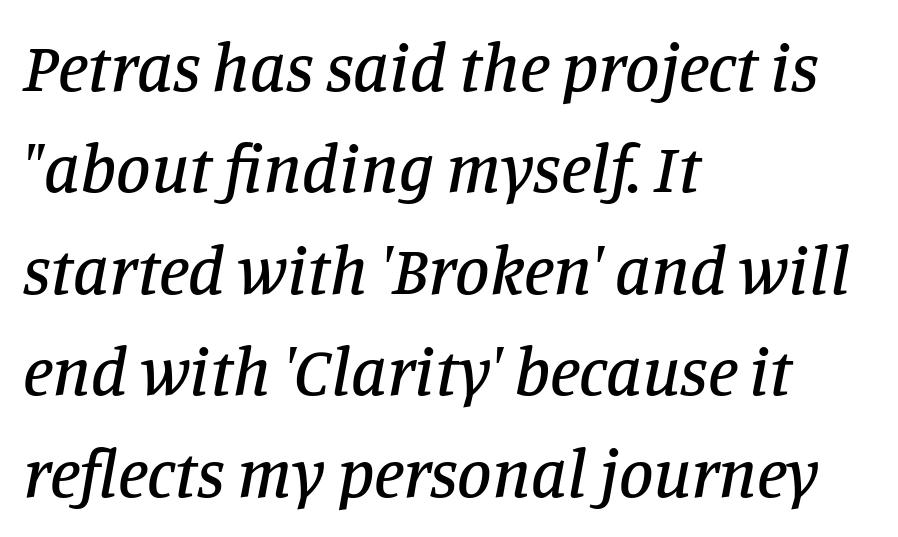
The image shows 69 px serif type, italic (leaning right); set left-aligned, normal line spacing (1.47x), normal letter spacing, not underlined; low stroke contrast and a large x-height.
